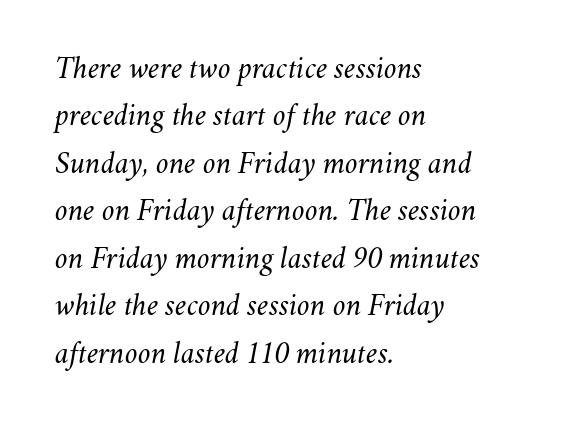
The strip under each line holds only bare page. This is not heavy type; no bold has been used. The letterforms sit shoulder to shoulder at normal distance. A typesetter would call this proportional, since set widths differ per character.
